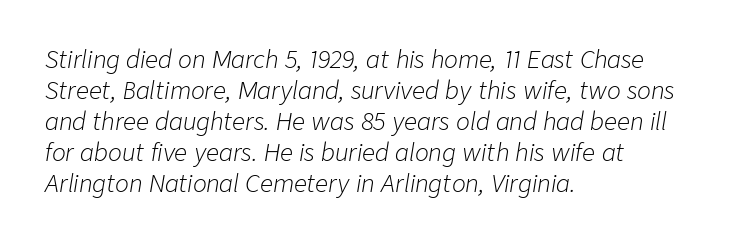
Q: Is the text bold? A: No.
Q: Is the text italic (slanted)? A: Yes, it leans right by about 9 degrees.
Q: Is the text underlined? A: No.
Q: How is the paragraph aligned? A: Left-aligned.
Q: Is the spacing between letters normal or unusually wide? A: Normal.
Q: Is the spacing between lines tight, normal or loose? A: Normal.
